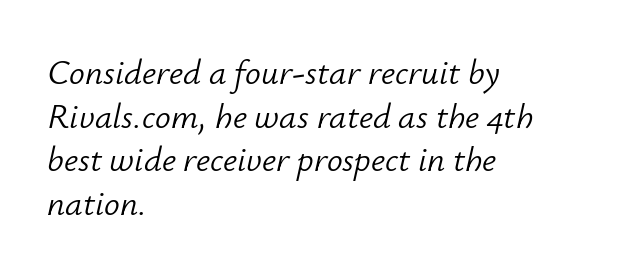
The image shows 35 px light type, italic (leaning right); set left-aligned, normal line spacing (1.25x), normal letter spacing, not underlined; low stroke contrast and a small x-height.
